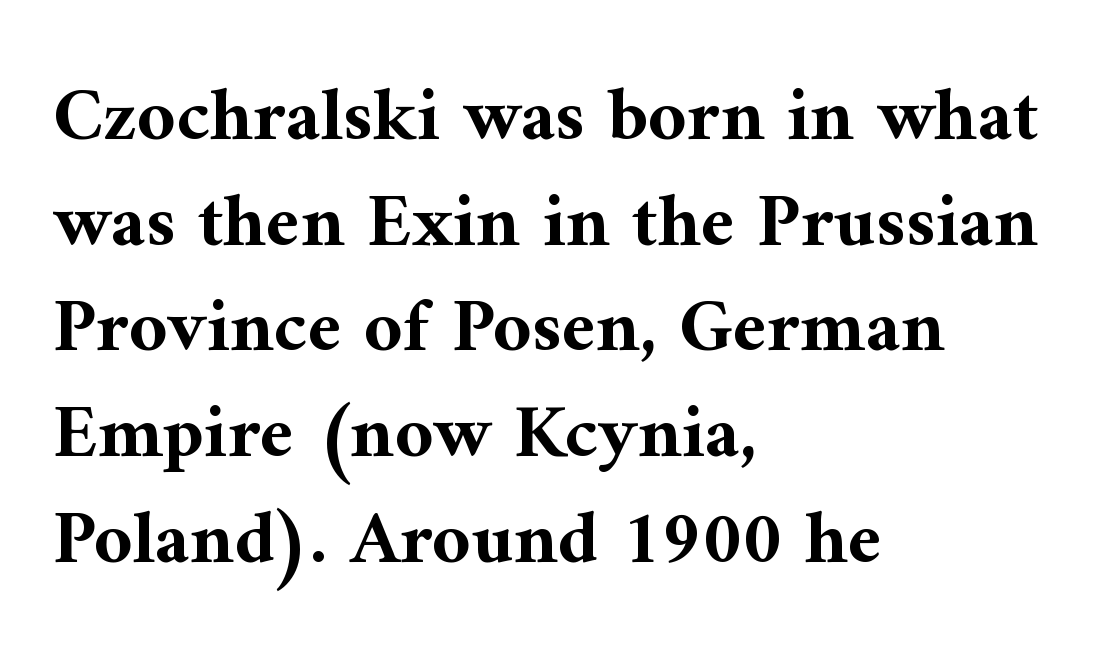
Q: Is the text bold? A: Yes.
Q: Is the text italic (slanted)? A: No, it is upright.
Q: Is the typeface a serif or a sans-serif typeface? A: Serif.
Q: Is the text underlined? A: No.
Q: How is the paragraph aligned? A: Left-aligned.
Q: Is the spacing between letters normal or unusually wide? A: Normal.
Q: Is the spacing between lines tight, normal or loose? A: Normal.
Q: Width (condensed, normal, or wide)? A: Normal.
Q: Stroke contrast? A: Medium.
Q: x-height? A: Medium.
Q: Monospaced? A: No.
